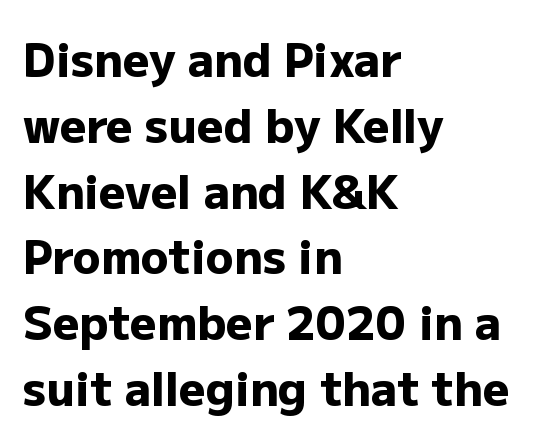
The image shows 46 px heavy sans-serif type, upright; set left-aligned, normal line spacing (1.43x), normal letter spacing, not underlined; low stroke contrast and a medium x-height.
